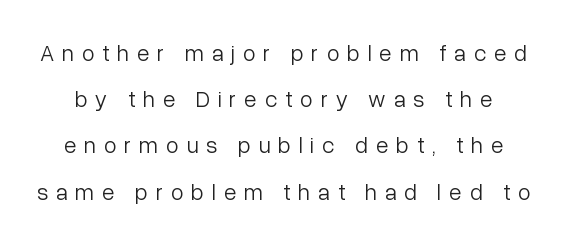
Q: Is the text bold? A: No.
Q: Is the text italic (slanted)? A: No, it is upright.
Q: Is the text underlined? A: No.
Q: Is the spacing between letters normal or unusually wide? A: Unusually wide.
Q: Is the spacing between lines tight, normal or loose? A: Loose.
